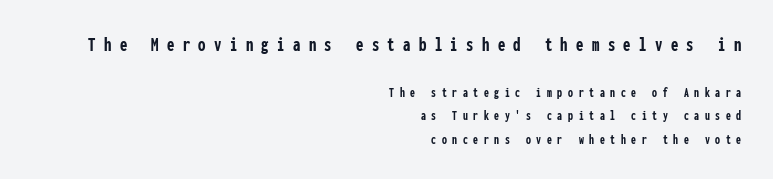
The image shows 21 px bold type, upright; set right-aligned, normal line spacing (1.67x), unusually wide letter spacing (+0.4 em), not underlined; the first (top) block is 1.5x larger.
